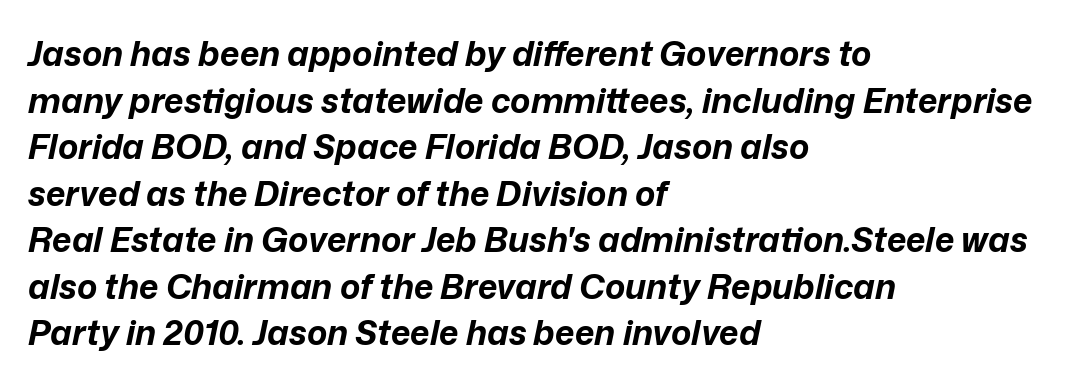
Q: Is the text bold? A: Yes.
Q: Is the text italic (slanted)? A: Yes, it leans right by about 12 degrees.
Q: Is the text underlined? A: No.
Q: How is the paragraph aligned? A: Left-aligned.
Q: Is the spacing between letters normal or unusually wide? A: Normal.
Q: Is the spacing between lines tight, normal or loose? A: Normal.
Q: Width (condensed, normal, or wide)? A: Normal.
Q: Stroke contrast? A: Low.
Q: x-height? A: Medium.
Q: Monospaced? A: No.
